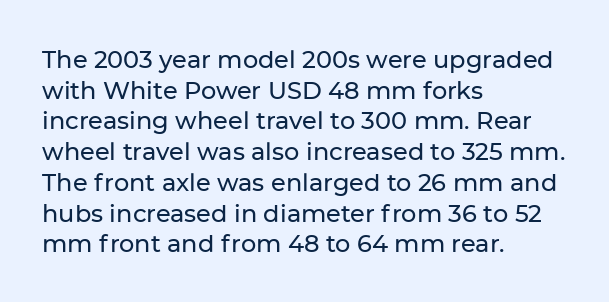
Q: Is the text italic (slanted)? A: No, it is upright.
Q: Is the text underlined? A: No.
Q: How is the paragraph aligned? A: Left-aligned.
Q: Is the spacing between letters normal or unusually wide? A: Normal.
Q: Is the spacing between lines tight, normal or loose? A: Normal.
